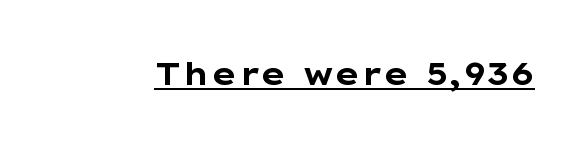
This rendering features underlined lettering. In terms of posture, this sample is upright. Does extra space separate the letters? No, they use regular spacing. As a designer I'd log this as weight 700, bold.
